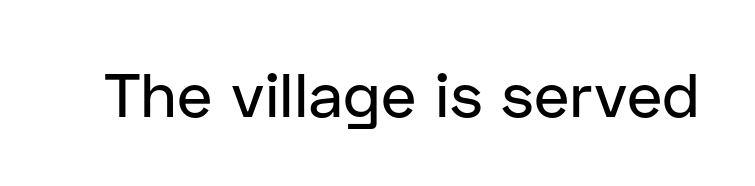
The image shows 62 px sans-serif type, upright; set normal letter spacing, not underlined; low stroke contrast and a medium x-height.
